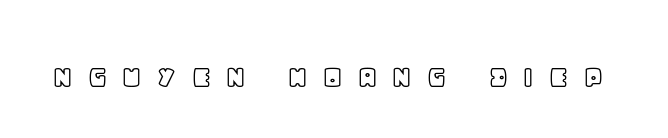
The gaps between neighbouring characters are conspicuously large. These lines are rendered in a variable-pitch font. Descenders are the only things crossing below the line. The font's upright variant was chosen for this text.
